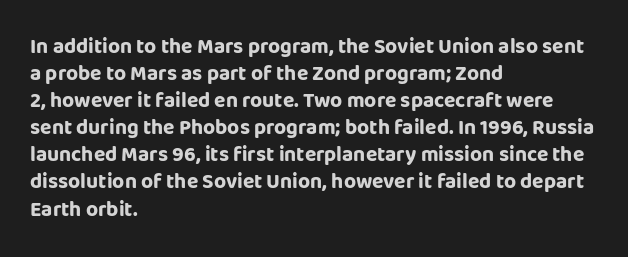
Q: Is the text bold? A: Yes.
Q: Is the text italic (slanted)? A: No, it is upright.
Q: Is the text underlined? A: No.
Q: How is the paragraph aligned? A: Left-aligned.
Q: Is the spacing between letters normal or unusually wide? A: Normal.
Q: Is the spacing between lines tight, normal or loose? A: Normal.
